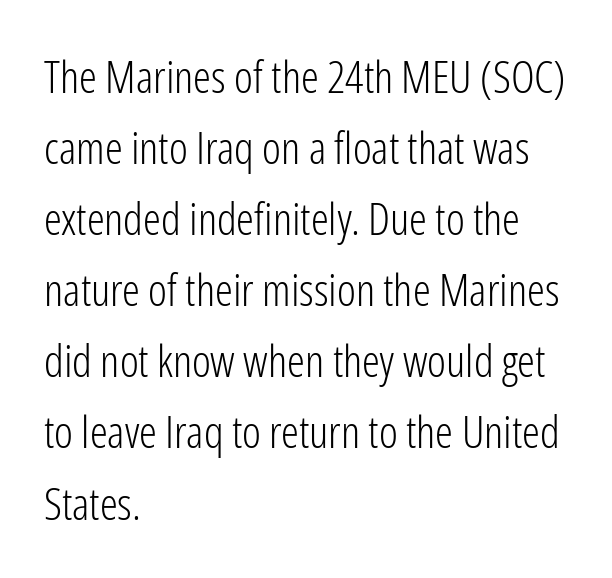
The image shows 45 px light, condensed sans-serif type, upright; set left-aligned, normal line spacing (1.58x), normal letter spacing, not underlined; low stroke contrast and a medium x-height.
